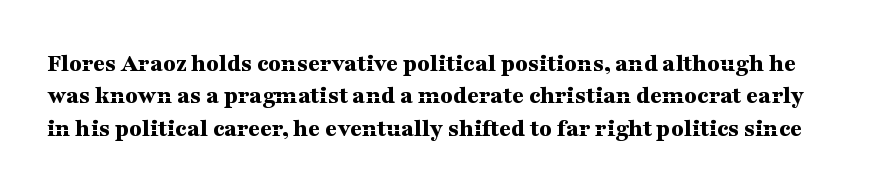
What weight is shown? A full bold with thick strokes. Glance below the letters and you will spot only blank space. This sample keeps an unexceptional amount of space between lines. The line texture is even and compact thanks to regular tracking.
